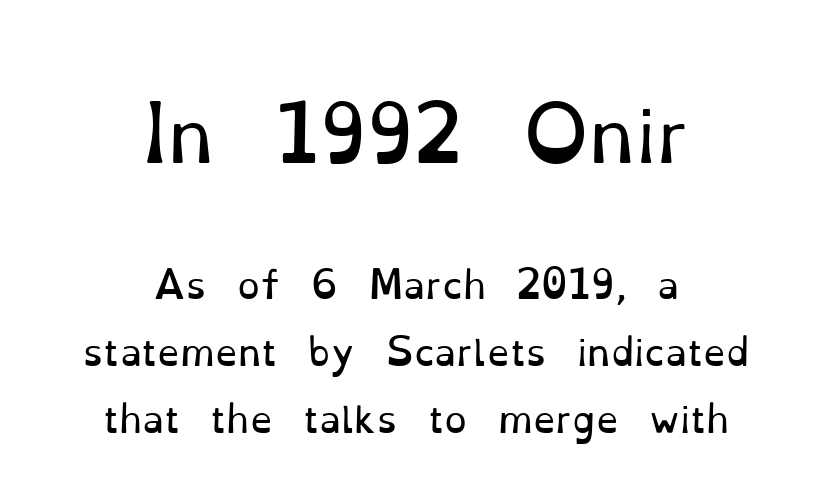
Every row of glyphs is offset so its center matches the block's center. The letters look calm and open, with moderate or lighter stems. The glyphs in this specimen are seriffed. Reading top to bottom, the characters get smaller at the block break. This is the regular roman posture of the typeface. Check the space under the baseline: it is left empty.
